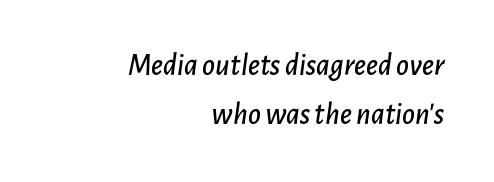
The image shows 31 px text type, italic (leaning right); set right-aligned, normal line spacing (1.59x), normal letter spacing, not underlined; low stroke contrast and a medium x-height.
